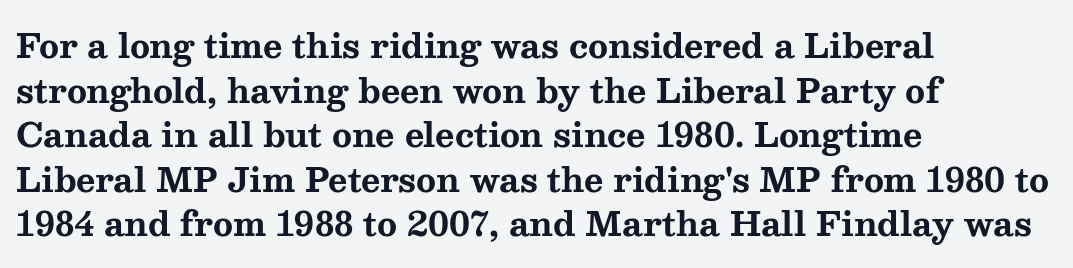
Q: Is the text bold? A: Yes.
Q: Is the text italic (slanted)? A: No, it is upright.
Q: Is the typeface a serif or a sans-serif typeface? A: Serif.
Q: Is the text underlined? A: No.
Q: How is the paragraph aligned? A: Left-aligned.
Q: Is the spacing between letters normal or unusually wide? A: Normal.
Q: Is the spacing between lines tight, normal or loose? A: Normal.
Q: Width (condensed, normal, or wide)? A: Wide.
Q: Stroke contrast? A: Medium.
Q: x-height? A: Medium.
Q: Monospaced? A: No.
